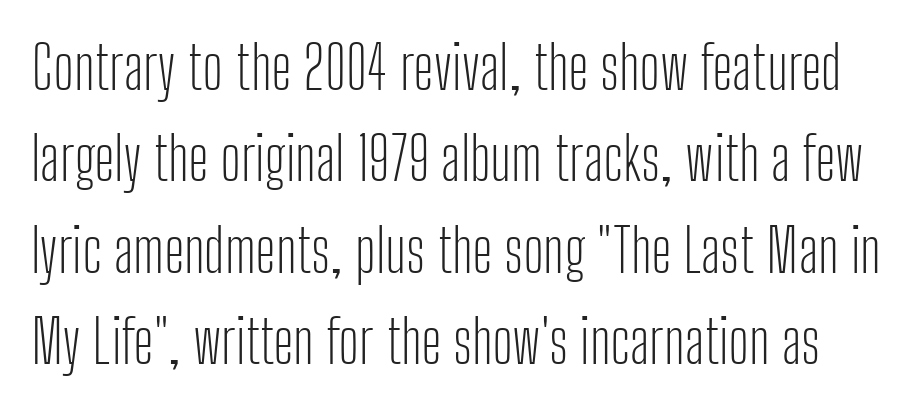
The designer left line spacing at the default. The passage shown is typed in a proportional face where columns would drift. Weight class: somewhere from thin through regular. In terms of letterspacing, this is plain default setting.
